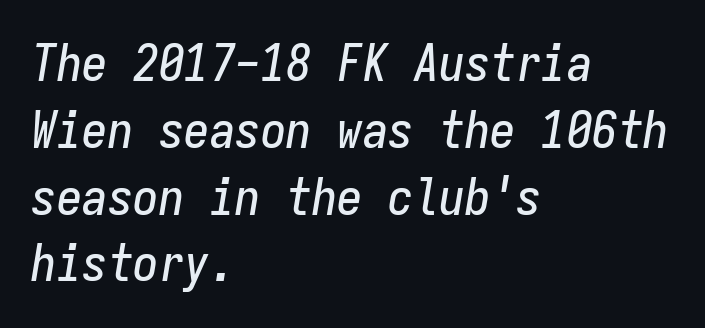
Observe the ordinary spacing: letters are neighbours, not strangers. If you drew a line through each stem, it would be angled. Here the designer chose a console-style face with uniform glyph widths. Beneath every word, the page is bare. Quick note: interline space is typical.
